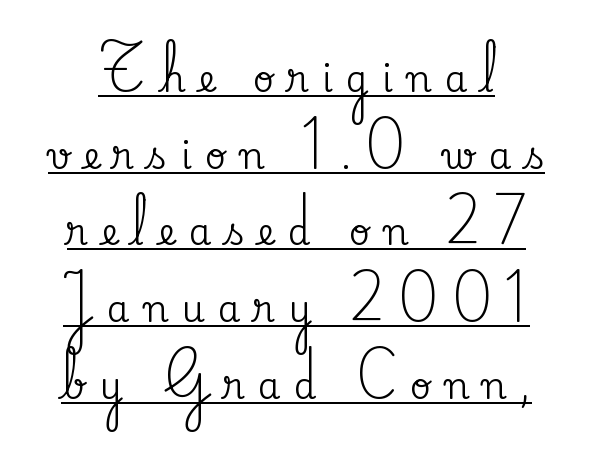
The image shows 36 px serif type, upright; set centered, loose line spacing (2.13x), unusually wide letter spacing (+0.38 em), underlined; medium stroke contrast and a small x-height.
